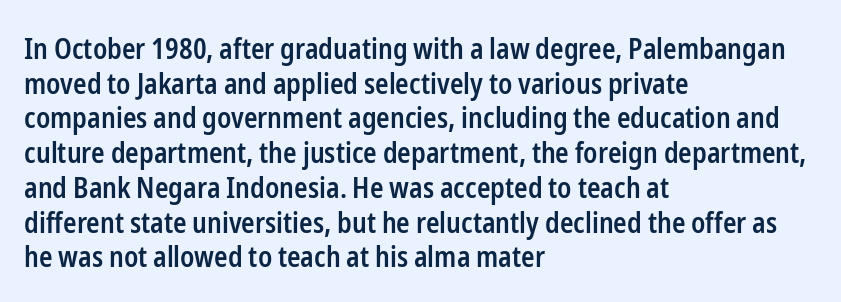
The image shows 28 px semibold, condensed sans-serif type, upright; set left-aligned, line spacing 1.24x, normal letter spacing, not underlined; low stroke contrast and a medium x-height.
